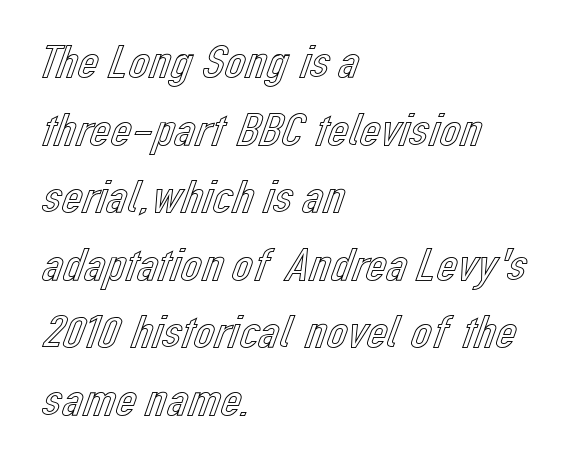
The image shows 46 px text type; set left-aligned, normal line spacing (1.47x), normal letter spacing, not underlined; a medium x-height.
